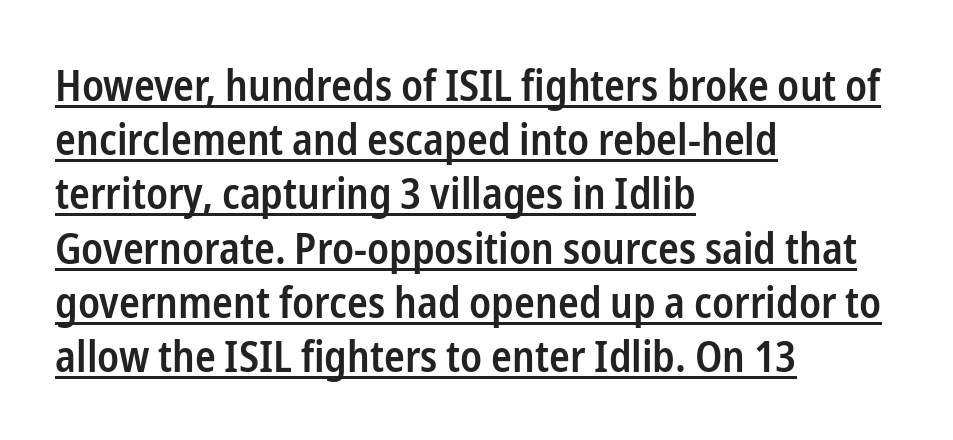
Q: Is the text bold? A: Semi-bold.
Q: Is the text italic (slanted)? A: No, it is upright.
Q: Is the typeface a serif or a sans-serif typeface? A: Sans-serif.
Q: Is the text underlined? A: Yes.
Q: How is the paragraph aligned? A: Left-aligned.
Q: Is the spacing between letters normal or unusually wide? A: Normal.
Q: Is the spacing between lines tight, normal or loose? A: Normal.
Q: Width (condensed, normal, or wide)? A: Condensed.
Q: Stroke contrast? A: Low.
Q: x-height? A: Medium.
Q: Monospaced? A: No.
